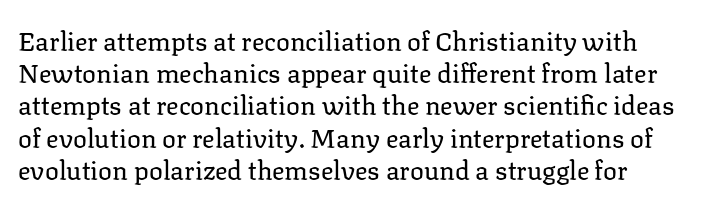
Italic? Not at all — the glyphs are vertical. Counters stay open thanks to moderate or lighter strokes. No word sits above an underline. What stands out about the letter spacing? Nothing — it is the standard amount.
